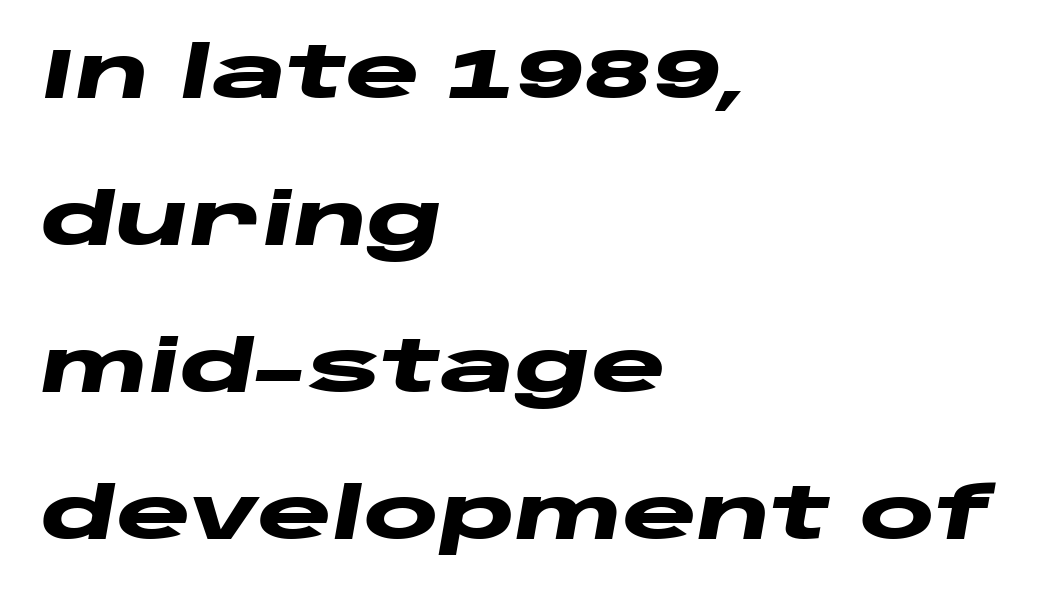
The image shows 71 px heavy, wide type, italic (leaning right); set left-aligned, loose line spacing (2.07x), normal letter spacing, not underlined; low stroke contrast and a large x-height.
